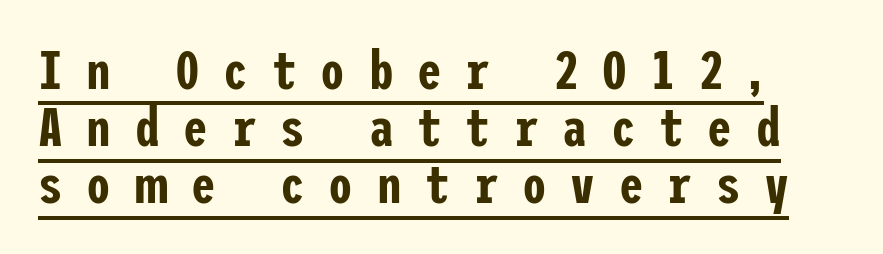
Q: Is the text italic (slanted)? A: No, it is upright.
Q: Is the typeface a serif or a sans-serif typeface? A: Sans-serif.
Q: Is the text underlined? A: Yes.
Q: How is the paragraph aligned? A: Left-aligned.
Q: Is the spacing between letters normal or unusually wide? A: Unusually wide.
Q: Is the spacing between lines tight, normal or loose? A: Tight.
Q: Width (condensed, normal, or wide)? A: Condensed.
Q: Stroke contrast? A: Low.
Q: x-height? A: Medium.
